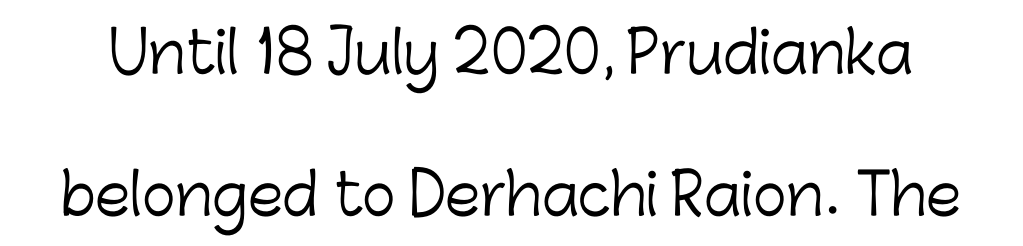
{"serif": "no", "italic": "no", "bold": "no", "weight": "light", "width": "normal", "stroke_contrast": "low", "x_height": "medium", "monospaced": "no", "underline": "no", "line_spacing": "loose", "line_spacing_ratio": 2.49, "letter_spacing": "normal", "letter_spacing_em": 0.0, "glyph_px": 57}
